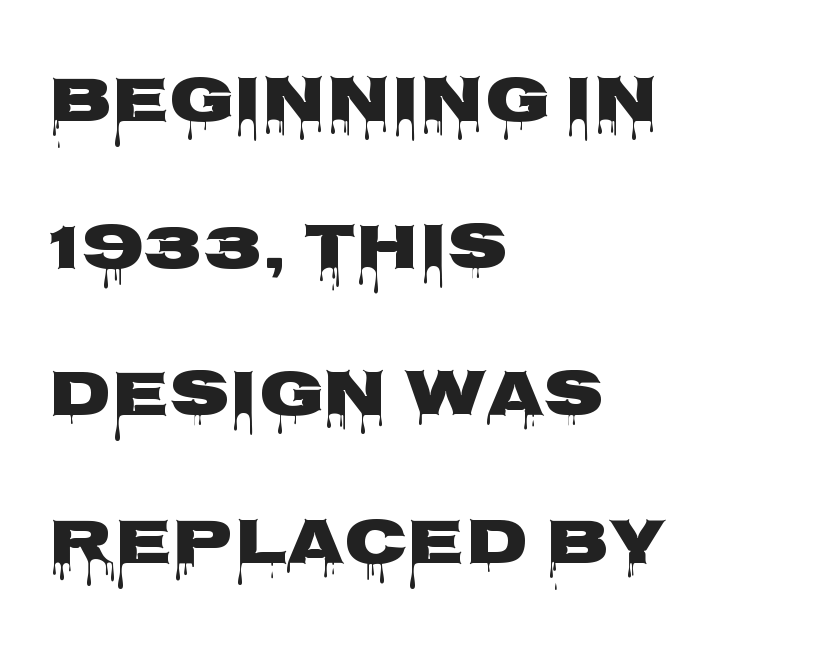
The image shows 66 px wide sans-serif type, upright; set left-aligned, loose line spacing (2.23x), normal letter spacing, not underlined; low stroke contrast and a large x-height.
